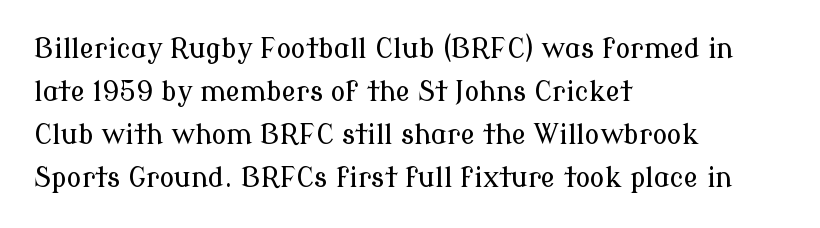
Notice how descenders clear the ascenders below comfortably — that's standard leading. Rendered with straight, roman letterforms. These lines keep a tight, regular rhythm from letter to letter. Only glyphs here, with clear space below each row. Line beginnings align vertically; line endings do not.
